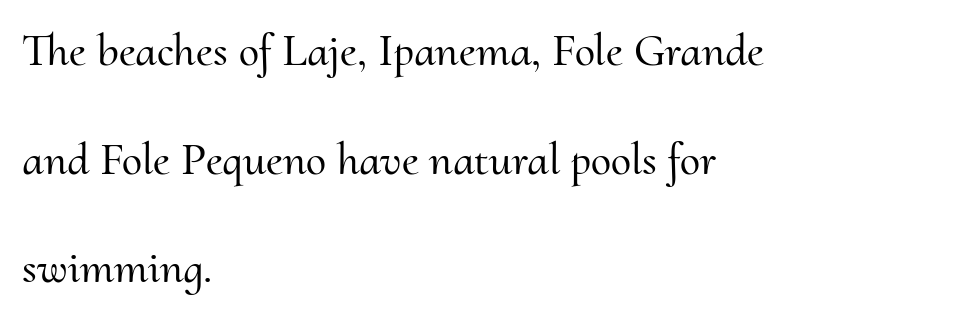
{"serif": "yes", "italic": "no", "width": "normal", "stroke_contrast": "medium", "x_height": "small", "monospaced": "no", "underline": "no", "align": "left", "line_spacing": "loose", "line_spacing_ratio": 2.36, "letter_spacing": "normal", "letter_spacing_em": 0.0, "glyph_px": 46}
